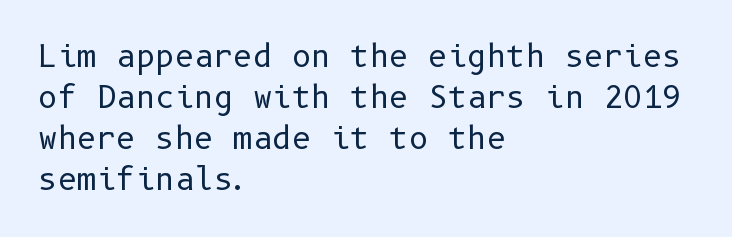
{"serif": "no", "italic": "no", "bold": "no", "weight": "regular", "width": "normal", "stroke_contrast": "low", "x_height": "medium", "underline": "no", "align": "left", "line_spacing": "normal", "line_spacing_ratio": 1.37, "letter_spacing": "normal", "letter_spacing_em": 0.0, "glyph_px": 30}
